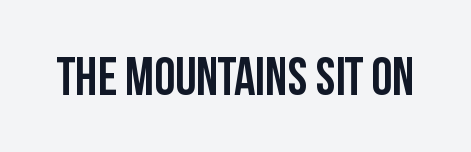
This is sans-serif lettering, the kind often seen on screens and signage. The letters advance in unequal steps, a hallmark of proportional type. These lines keep a tight, regular rhythm from letter to letter. Weight check: bold — yes, fully. Posture: straight, roman, zero tilt.
